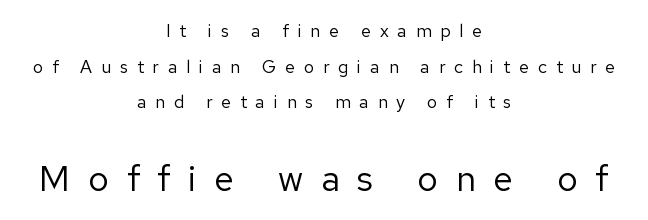
Is the letter spacing exaggerated? Yes — the characters are pushed far apart. The letters look calm and open, with moderate or lighter stems. These lines are rendered in a variable-pitch font. Which margin do the lines hug? Neither — every line sits in the middle. The rendering uses a large line-height, opening up the rows.
